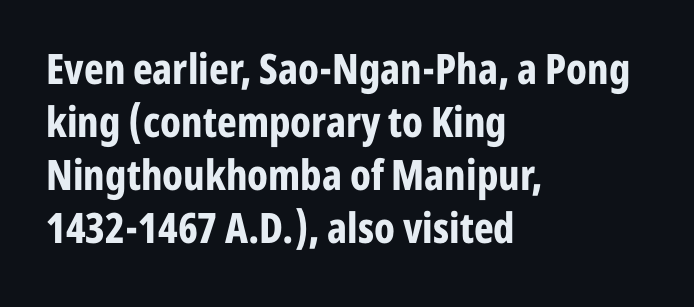
{"serif": "no", "italic": "no", "bold": "yes", "weight": "bold", "width": "condensed", "stroke_contrast": "low", "x_height": "medium", "monospaced": "no", "underline": "no", "align": "left", "line_spacing": "normal", "line_spacing_ratio": 1.26, "letter_spacing": "normal", "letter_spacing_em": 0.0, "glyph_px": 42}
